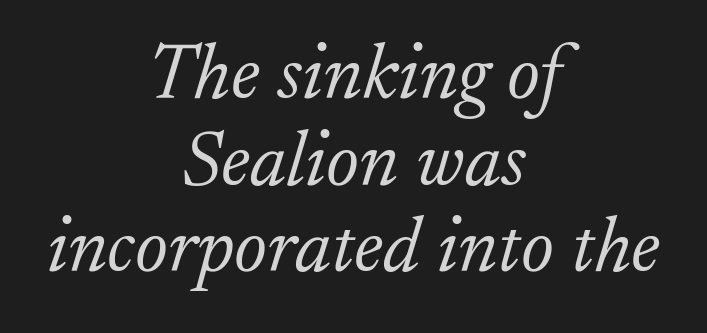
The face used here is proportionally spaced, like ordinary book or web type. This sample trades vertical openness for compactness between lines. The specimen reads as italic at a glance. The rendering keeps characters at their native spacing.
